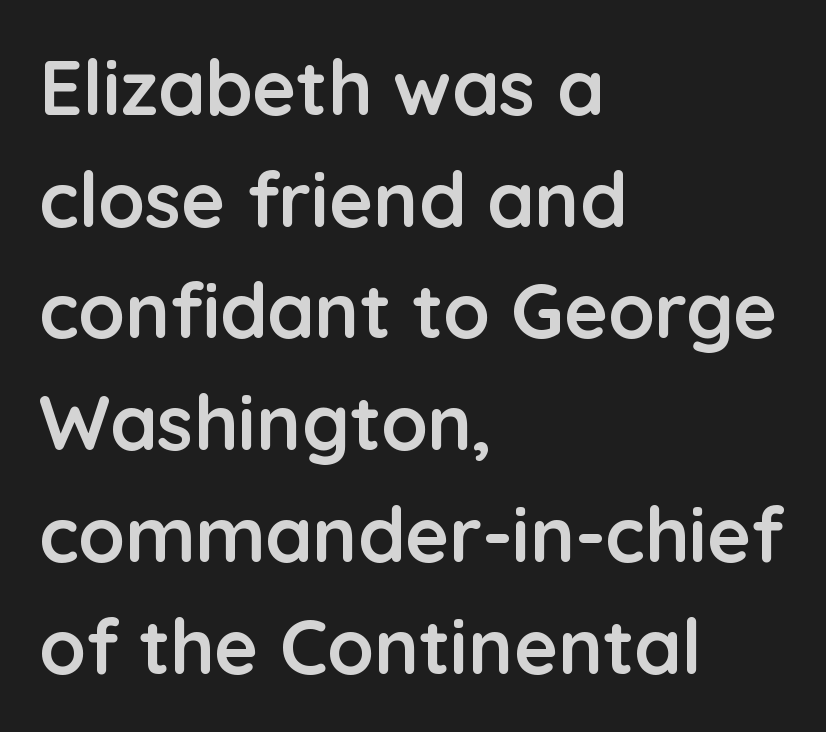
Q: Is the text bold? A: Yes.
Q: Is the text italic (slanted)? A: No, it is upright.
Q: Is the typeface a serif or a sans-serif typeface? A: Sans-serif.
Q: Is the text underlined? A: No.
Q: How is the paragraph aligned? A: Left-aligned.
Q: Is the spacing between letters normal or unusually wide? A: Normal.
Q: Is the spacing between lines tight, normal or loose? A: Normal.
Q: Width (condensed, normal, or wide)? A: Normal.
Q: Stroke contrast? A: Low.
Q: x-height? A: Medium.
Q: Monospaced? A: No.
